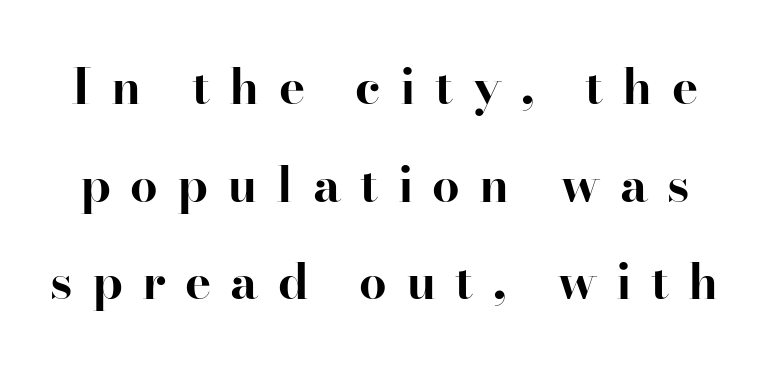
Type without underlining. Notice how the stems are strictly vertical — no italics here. Heft: maximum for text — a bold. The line texture is sparse and dotted thanks to wide tracking.
